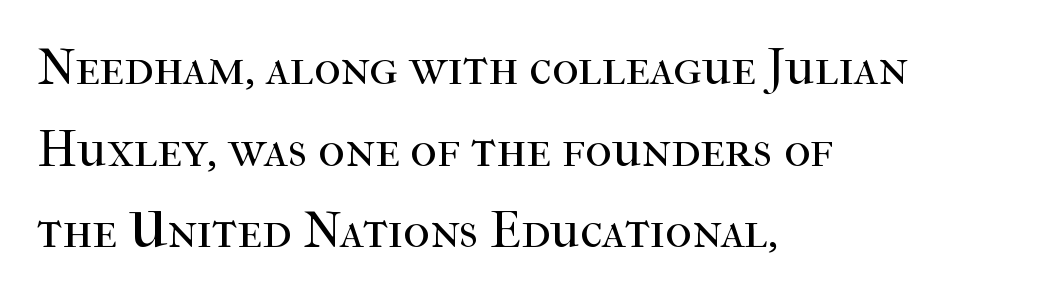
The image shows 51 px regular-weight serif type, upright; set left-aligned, normal line spacing (1.6x), normal letter spacing, not underlined; high stroke contrast and a medium x-height.
